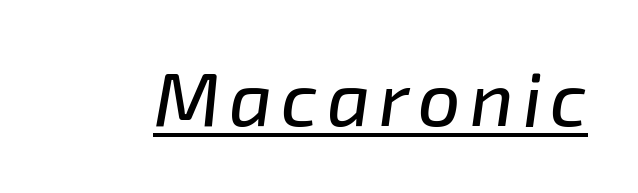
The image shows 75 px text type, italic (leaning right); set underlined; low stroke contrast and a medium x-height.
